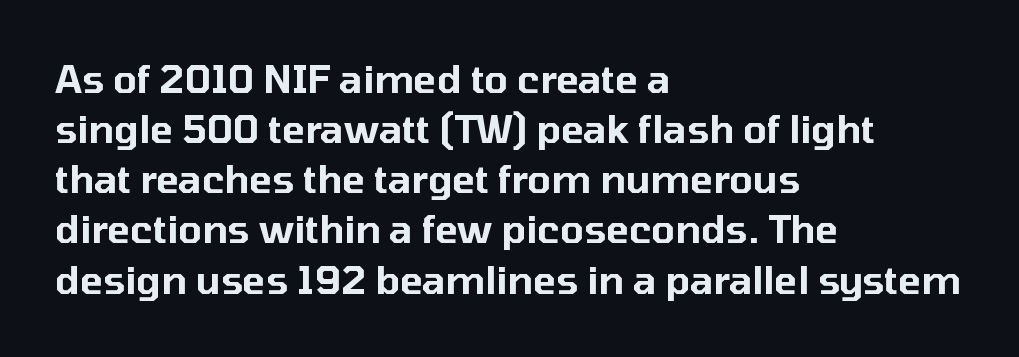
The image shows 38 px sans-serif type, upright; set left-aligned, normal line spacing (1.32x), normal letter spacing, not underlined; low stroke contrast and a medium x-height.
